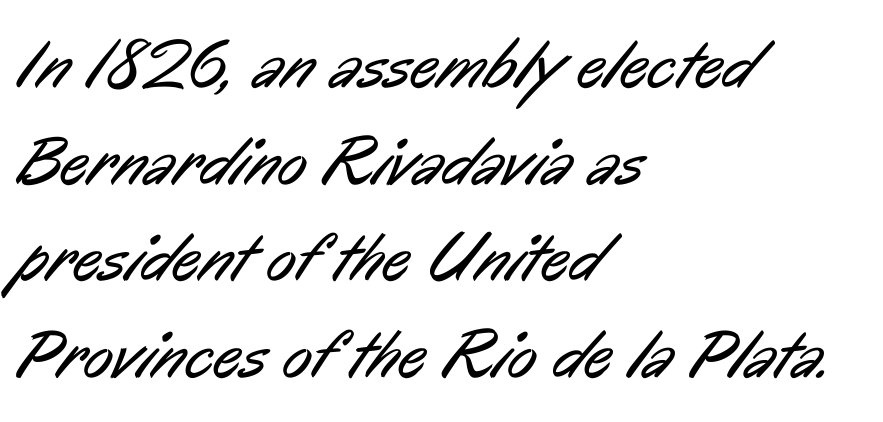
Q: Is the text bold? A: No.
Q: Is the typeface a serif or a sans-serif typeface? A: Sans-serif.
Q: Is the text underlined? A: No.
Q: How is the paragraph aligned? A: Left-aligned.
Q: Is the spacing between letters normal or unusually wide? A: Normal.
Q: Is the spacing between lines tight, normal or loose? A: Normal.
Q: Width (condensed, normal, or wide)? A: Condensed.
Q: Stroke contrast? A: Low.
Q: x-height? A: Medium.
Q: Monospaced? A: No.
